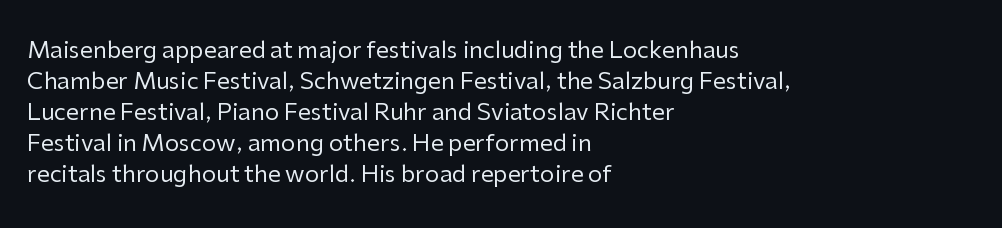
Posture: upright roman. The ragged edge is on the right, which tells us the setting is flush left. Reading down the column, the eye jumps a familiar distance to each next line. The specimen omits any rule beneath the text block's lines. The face looks like a standard text weight, possibly lighter.
